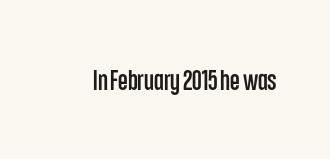
The image shows 28 px condensed sans-serif type, upright; set normal letter spacing, not underlined; low stroke contrast and a large x-height.
